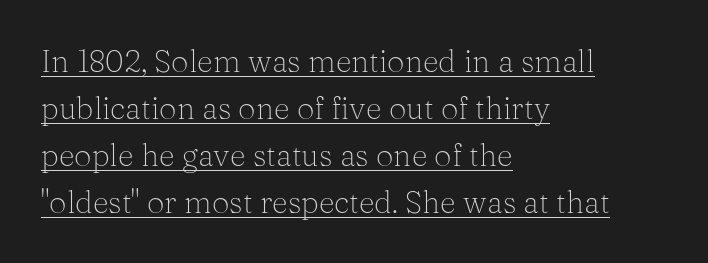
The image shows 31 px light serif type, upright; set left-aligned, normal line spacing (1.52x), normal letter spacing, underlined; medium stroke contrast and a medium x-height.
